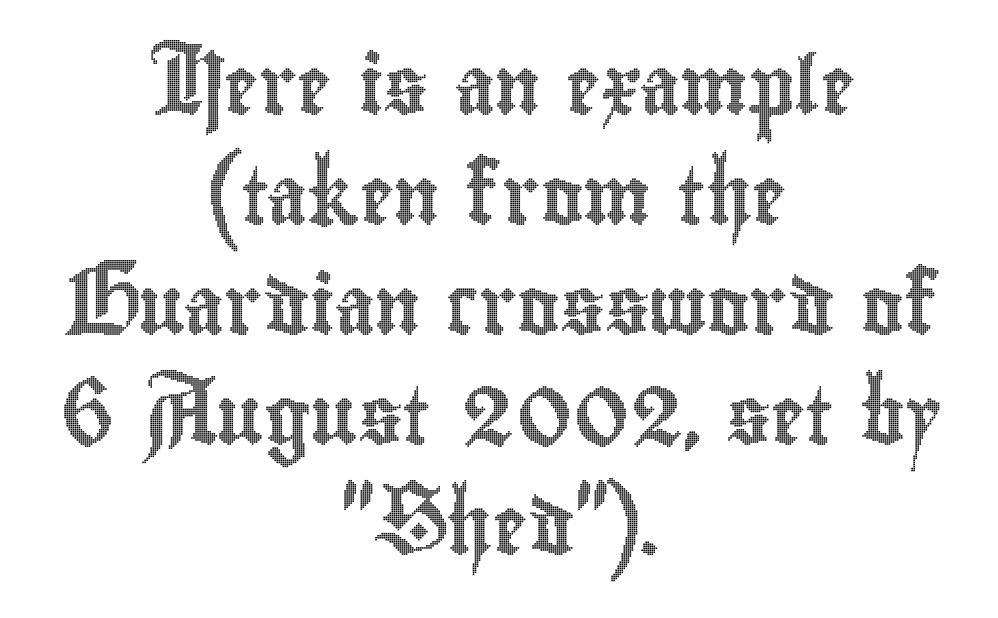
{"italic": "no", "width": "condensed", "x_height": "small", "monospaced": "no", "underline": "no", "align": "center", "line_spacing": "loose", "line_spacing_ratio": 1.93, "letter_spacing": "normal", "letter_spacing_em": 0.0, "glyph_px": 57}
